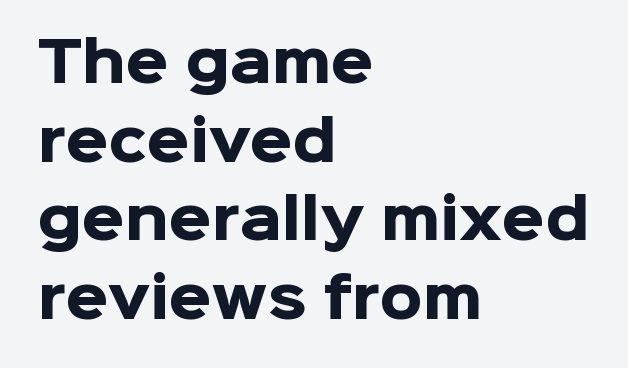
{"serif": "no", "italic": "no", "bold": "yes", "weight": "heavy", "width": "normal", "stroke_contrast": "low", "x_height": "medium", "monospaced": "no", "underline": "no", "align": "left", "line_spacing": "normal", "line_spacing_ratio": 1.43, "letter_spacing": "normal", "letter_spacing_em": 0.0, "glyph_px": 55}
